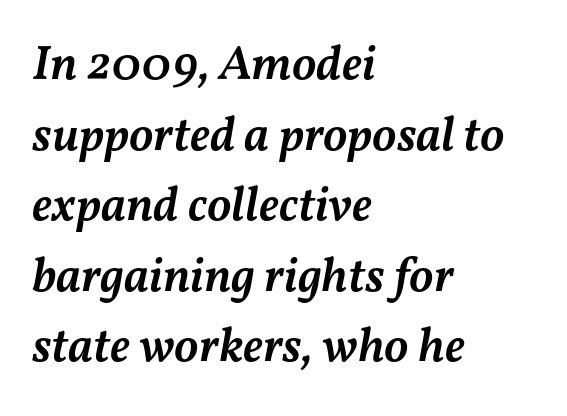
Type without underlining. Typographic density is moderately raised because the face is semibold. The gaps between neighbouring characters are ordinary and unremarkable. Think of a printed novel: that variable character pitch is what you see here. It's the slanting kind of type. Each new line begins a customary step beneath the previous one.
